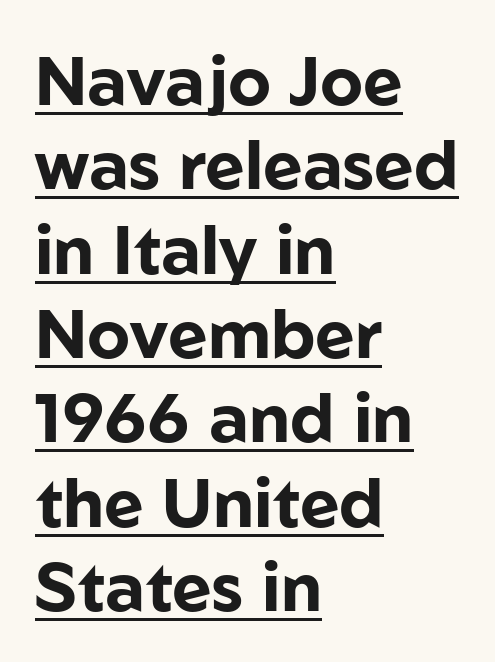
Q: Is the text bold? A: Yes.
Q: Is the text italic (slanted)? A: No, it is upright.
Q: Is the typeface a serif or a sans-serif typeface? A: Sans-serif.
Q: Is the text underlined? A: Yes.
Q: How is the paragraph aligned? A: Left-aligned.
Q: Is the spacing between letters normal or unusually wide? A: Normal.
Q: Width (condensed, normal, or wide)? A: Normal.
Q: Stroke contrast? A: Low.
Q: x-height? A: Medium.
Q: Monospaced? A: No.
